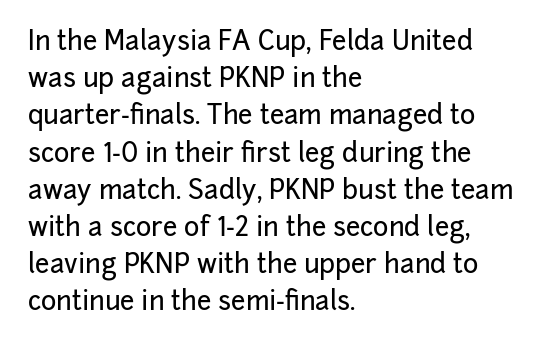
The passage is arranged the way most books set body copy — flush left. No extra tracking has been applied to these lines. You can tell it's not italic because the verticals are truly vertical. The leading is moderate, giving the passage an even texture. The specimen omits any rule beneath the text block's lines.
